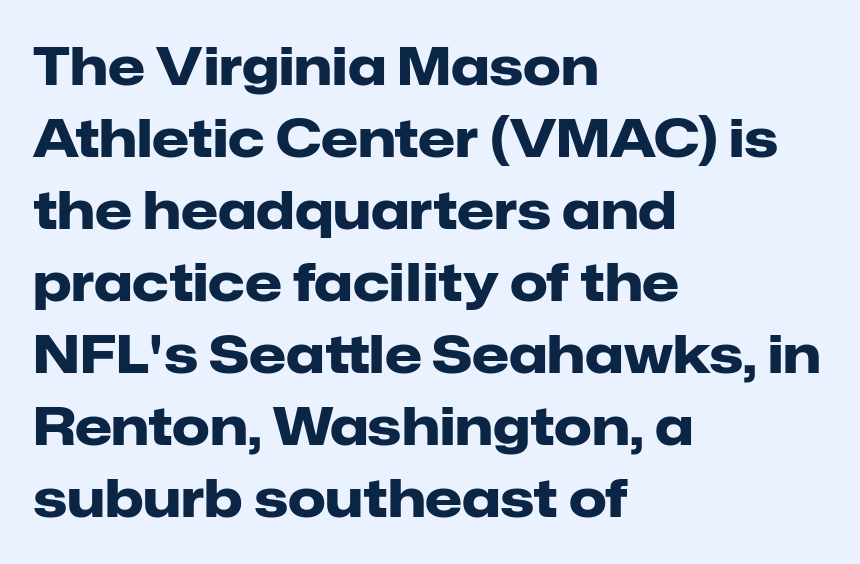
The image shows 53 px heavy sans-serif type, upright; set left-aligned, normal line spacing (1.36x), normal letter spacing, not underlined; low stroke contrast and a medium x-height.
